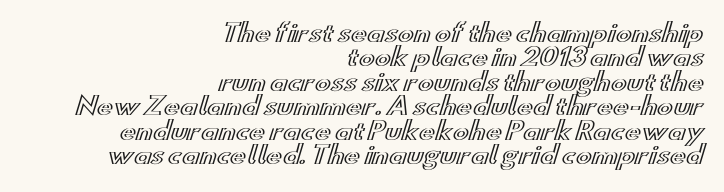
{"underline": "no", "align": "right", "line_spacing": "tight", "line_spacing_ratio": 1.02, "letter_spacing": "normal", "letter_spacing_em": 0.0, "glyph_px": 24}
